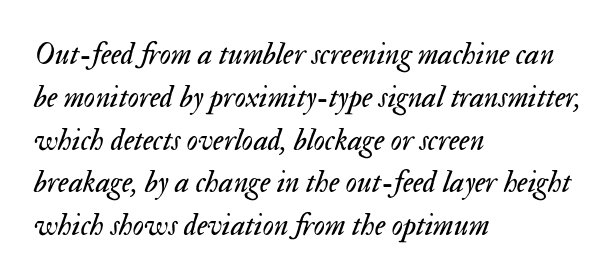
The image shows 31 px regular-weight type, italic (leaning right); set left-aligned, normal line spacing (1.38x), normal letter spacing, not underlined; medium stroke contrast and a small x-height.
